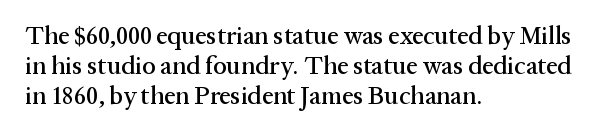
Q: Is the text italic (slanted)? A: No, it is upright.
Q: Is the text underlined? A: No.
Q: How is the paragraph aligned? A: Left-aligned.
Q: Is the spacing between letters normal or unusually wide? A: Normal.
